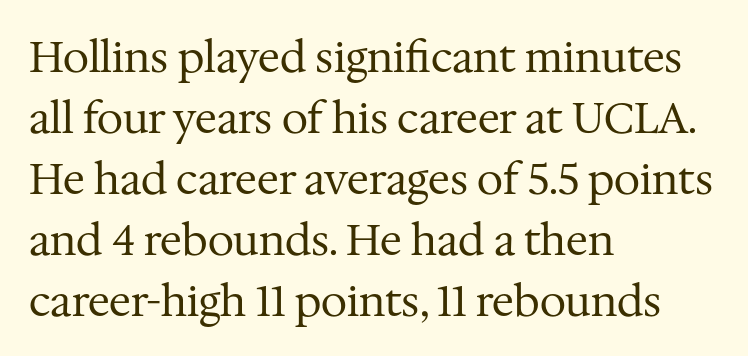
Vertical spacing — default. The type sits square on the baseline with zero lean. Counters stay open thanks to moderate or lighter strokes. In CSS terms this would be text-align: left.
